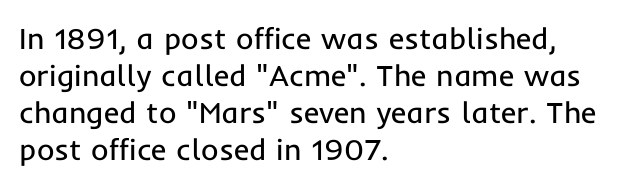
The image shows 30 px regular-weight sans-serif type, upright; set left-aligned, line spacing 1.23x, normal letter spacing, not underlined; low stroke contrast and a medium x-height.
